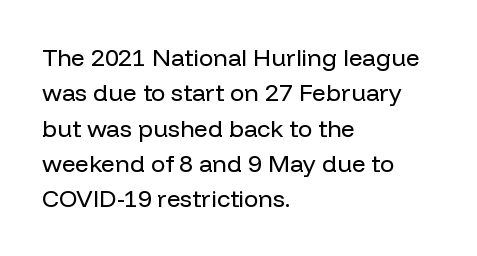
{"italic": "no", "bold": "no", "underline": "no", "align": "left", "line_spacing": "normal", "line_spacing_ratio": 1.47, "letter_spacing": "normal", "letter_spacing_em": 0.0, "glyph_px": 24}
